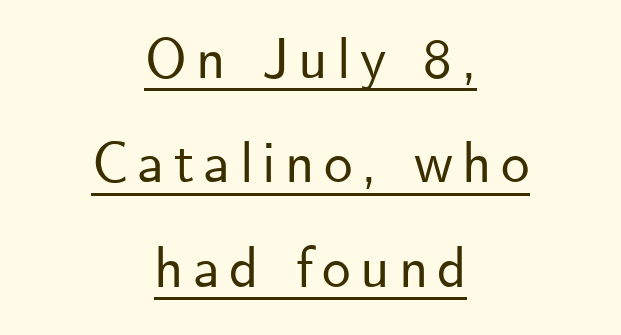
Q: Is the text italic (slanted)? A: No, it is upright.
Q: Is the typeface a serif or a sans-serif typeface? A: Sans-serif.
Q: Is the text underlined? A: Yes.
Q: How is the paragraph aligned? A: Centered.
Q: Width (condensed, normal, or wide)? A: Normal.
Q: Stroke contrast? A: Low.
Q: x-height? A: Small.
Q: Monospaced? A: No.
